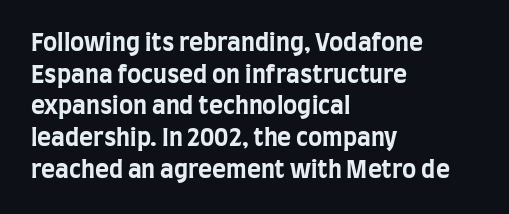
Honestly, the letter spacing is just normal — you wouldn't notice it. One glance says typical: line gaps are just what's usual. These lines stack with their left ends in a neat column. The type sits square on the baseline with zero lean. Descender tails drop into unmarked territory. How heavy is the stroke? Heavy — this is a bold.
